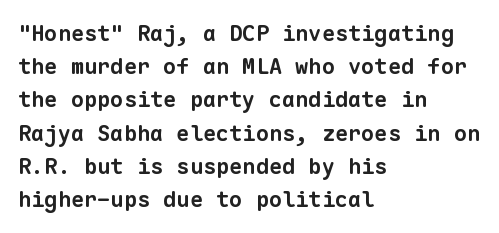
The image shows 22 px bold type; set left-aligned, normal line spacing (1.51x), normal letter spacing, not underlined.
